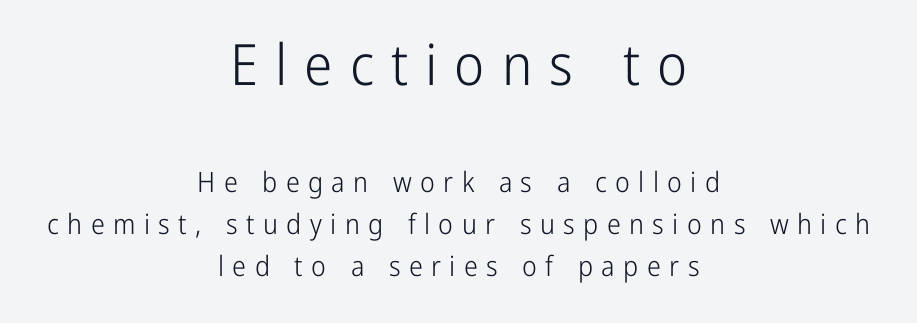
The image shows 57 px light, condensed sans-serif type, upright; set centered, normal line spacing (1.51x), unusually wide letter spacing (+0.3 em), not underlined; the first (top) block is 2.04x larger; low stroke contrast and a medium x-height.
